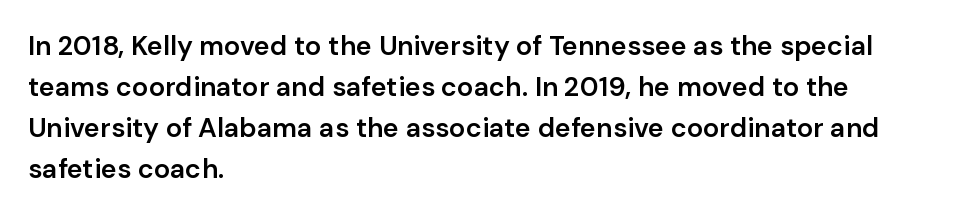
{"italic": "no", "bold": "semi", "underline": "no", "align": "left", "line_spacing": "normal", "line_spacing_ratio": 1.52, "letter_spacing": "normal", "letter_spacing_em": 0.0, "glyph_px": 27}
